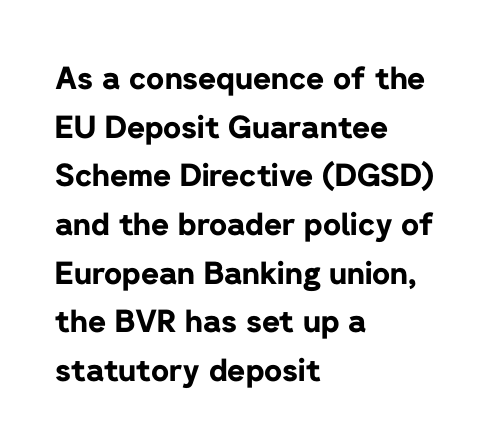
Decoration check: the copy has no underline. The face used here is proportionally spaced, like ordinary book or web type. The paragraph shown leans on its left margin. In terms of letterspacing, this is plain default setting. Leading matches the norm, producing a regular column. Unlike a traditional serif, this face leaves its strokes unadorned.
